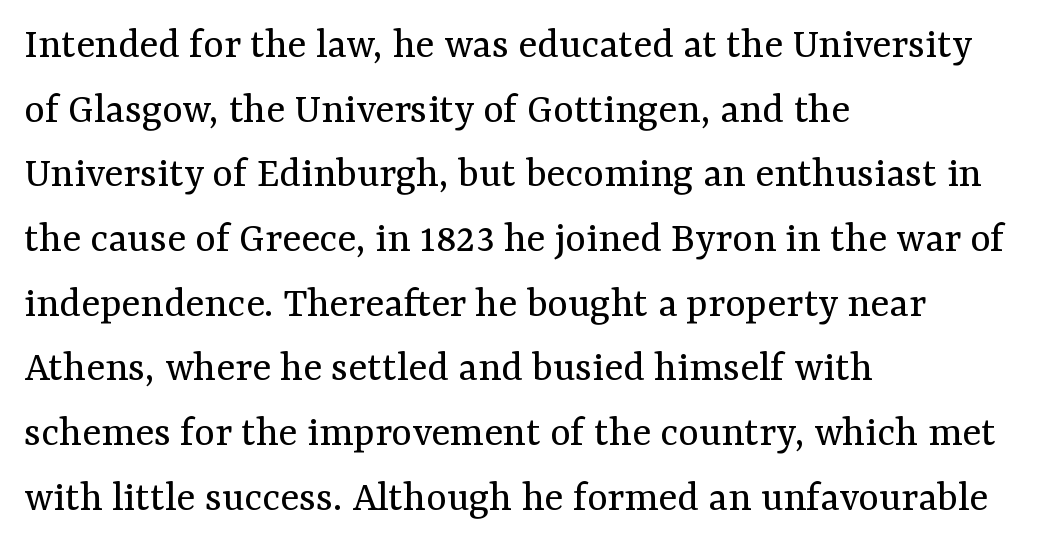
Q: Is the text bold? A: No.
Q: Is the text italic (slanted)? A: No, it is upright.
Q: Is the typeface a serif or a sans-serif typeface? A: Serif.
Q: Is the text underlined? A: No.
Q: How is the paragraph aligned? A: Left-aligned.
Q: Is the spacing between letters normal or unusually wide? A: Normal.
Q: Is the spacing between lines tight, normal or loose? A: Normal.
Q: Width (condensed, normal, or wide)? A: Normal.
Q: Stroke contrast? A: Medium.
Q: x-height? A: Medium.
Q: Monospaced? A: No.
